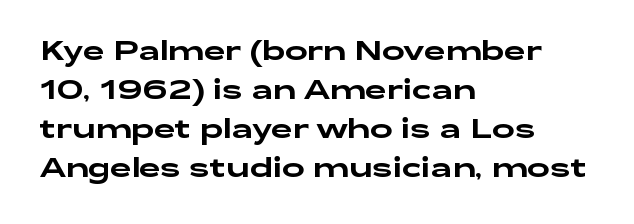
This block has exactly the height ordinary leading produces. The specimen reads as upright at a glance. Letters rest on an invisible, unmarked baseline. Compared with typical body copy, the letter spacing here is the same.
